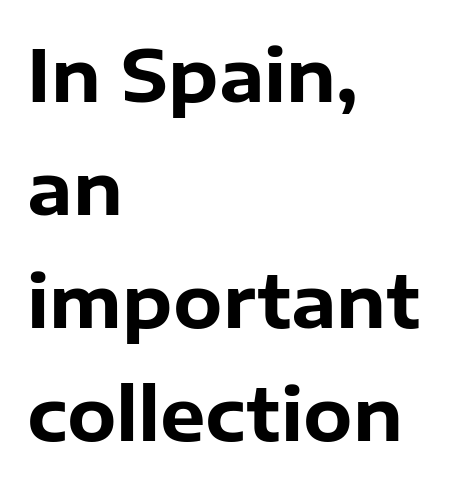
The line-height multiplier appears to be the usual default. Proportional: the letters do not fall into vertical columns. Nope, not italic — everything's standing straight. The compositor pushed each line to the left boundary. Look at the stroke-to-counter ratio: heavy, a bold.
